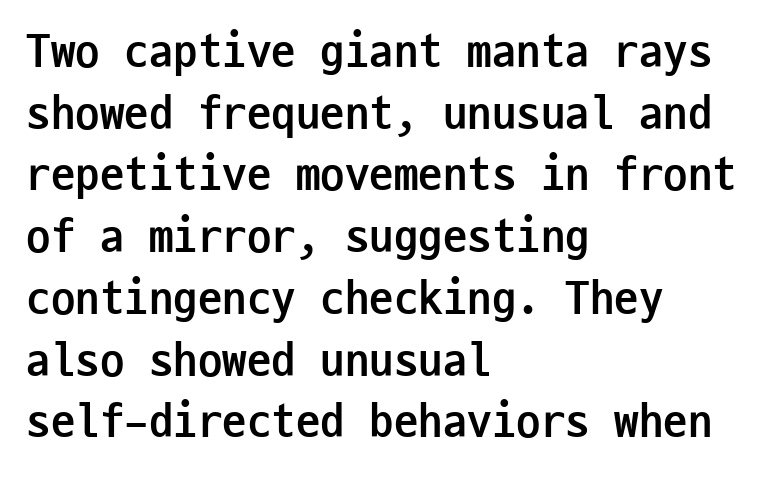
{"serif": "no", "italic": "no", "bold": "yes", "weight": "semibold", "width": "condensed", "stroke_contrast": "low", "x_height": "medium", "monospaced": "yes", "underline": "no", "align": "left", "line_spacing": "normal", "line_spacing_ratio": 1.26, "letter_spacing": "normal", "letter_spacing_em": 0.0, "glyph_px": 49}
